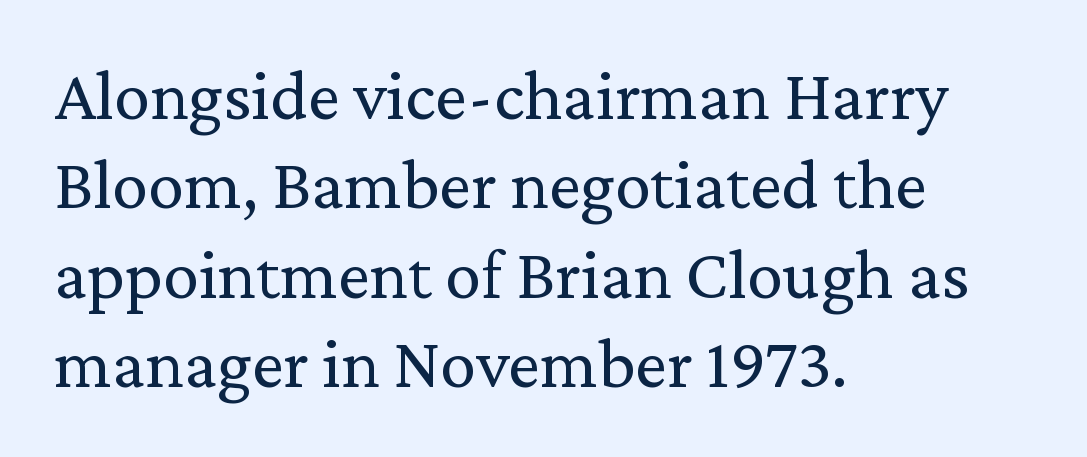
Q: Is the text bold? A: No.
Q: Is the text italic (slanted)? A: No, it is upright.
Q: Is the typeface a serif or a sans-serif typeface? A: Serif.
Q: Is the text underlined? A: No.
Q: How is the paragraph aligned? A: Left-aligned.
Q: Is the spacing between letters normal or unusually wide? A: Normal.
Q: Width (condensed, normal, or wide)? A: Normal.
Q: Stroke contrast? A: Medium.
Q: x-height? A: Medium.
Q: Monospaced? A: No.
